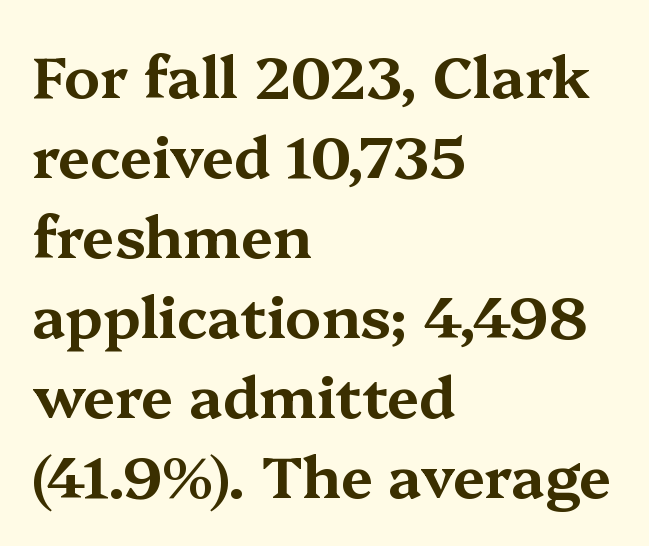
The image shows 58 px wide serif type, upright; set left-aligned, normal line spacing (1.38x), normal letter spacing, not underlined; medium stroke contrast and a medium x-height.
